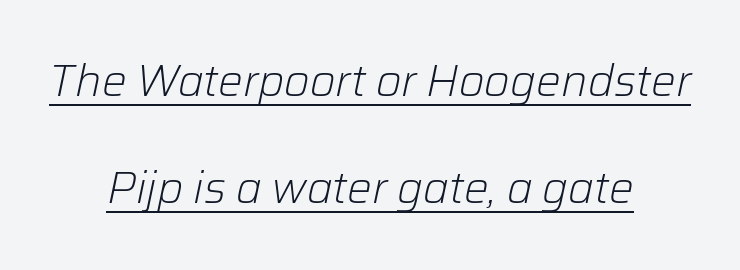
An italicized treatment has been applied to the whole sample. No extra ink here — the face is not bold. Each letter keeps its own natural width here, so spacing adapts to shape. Beneath each row of characters lies a ruled line. A typesetter would call this zero additional tracking. Horizontal bands of white between lines are thick stripes.
